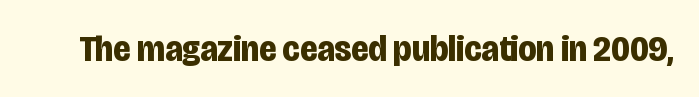
The image shows 37 px bold, condensed sans-serif type, upright; set normal letter spacing, not underlined; low stroke contrast and a large x-height.
